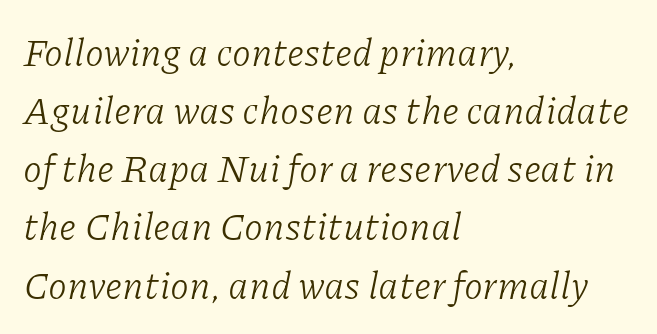
The image shows 38 px light serif type, italic (leaning right); set left-aligned, normal line spacing (1.53x), normal letter spacing, not underlined; low stroke contrast and a medium x-height.
